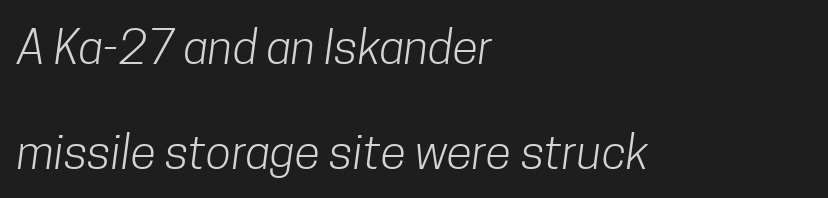
The image shows 47 px light, condensed sans-serif type; set left-aligned, loose line spacing (2.23x), normal letter spacing, not underlined; low stroke contrast and a medium x-height.
